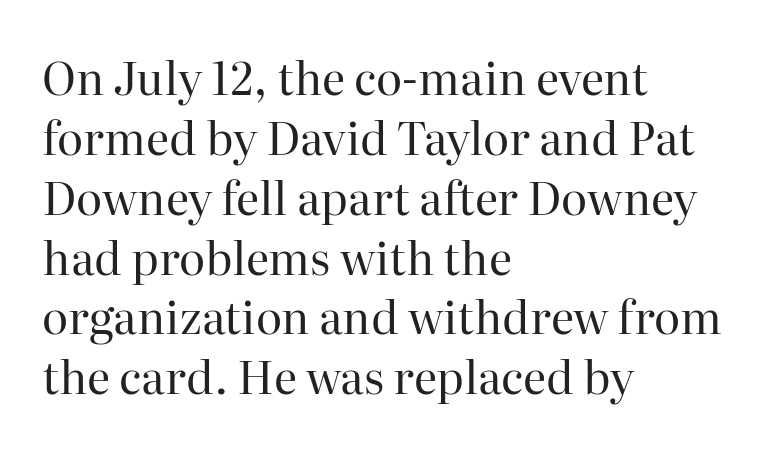
Q: Is the text bold? A: No.
Q: Is the text italic (slanted)? A: No, it is upright.
Q: Is the typeface a serif or a sans-serif typeface? A: Serif.
Q: Is the text underlined? A: No.
Q: How is the paragraph aligned? A: Left-aligned.
Q: Is the spacing between letters normal or unusually wide? A: Normal.
Q: Is the spacing between lines tight, normal or loose? A: Normal.
Q: Width (condensed, normal, or wide)? A: Normal.
Q: Stroke contrast? A: High.
Q: x-height? A: Medium.
Q: Monospaced? A: No.
